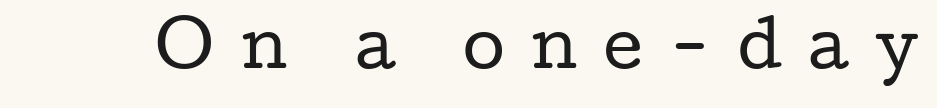
{"serif": "yes", "italic": "no", "bold": "no", "weight": "regular", "width": "wide", "stroke_contrast": "low", "x_height": "medium", "monospaced": "no", "underline": "no", "letter_spacing": "wide", "letter_spacing_em": 0.44, "glyph_px": 61}
